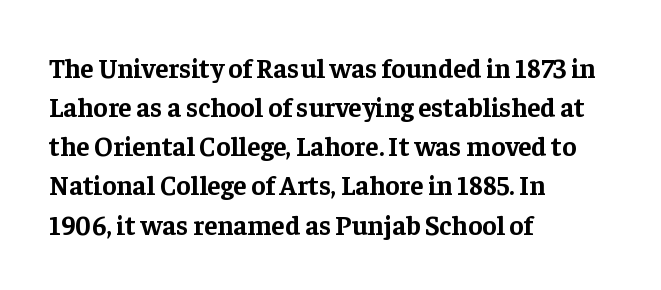
Q: Is the text bold? A: Yes.
Q: Is the text italic (slanted)? A: No, it is upright.
Q: Is the text underlined? A: No.
Q: How is the paragraph aligned? A: Left-aligned.
Q: Is the spacing between letters normal or unusually wide? A: Normal.
Q: Is the spacing between lines tight, normal or loose? A: Normal.
